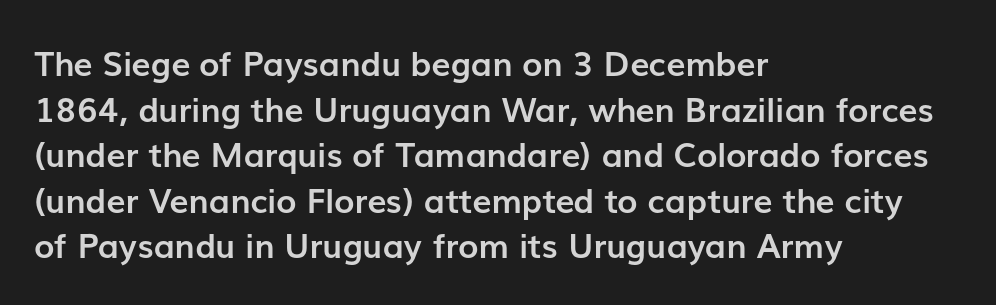
The image shows 34 px semibold sans-serif type, upright; set left-aligned, normal line spacing (1.34x), normal letter spacing, not underlined; low stroke contrast and a medium x-height.
